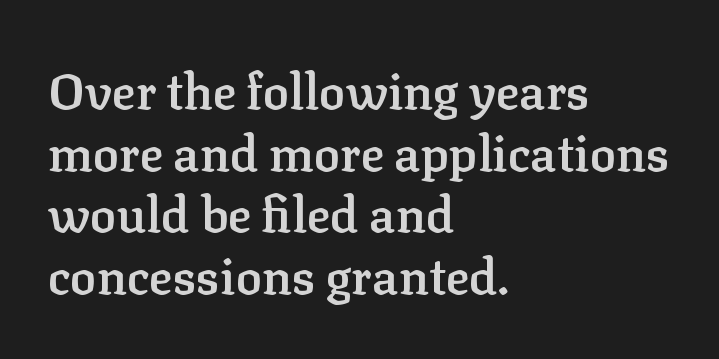
The image shows 49 px semibold serif type, upright; set left-aligned, normal line spacing (1.26x), normal letter spacing, not underlined; low stroke contrast and a medium x-height.
